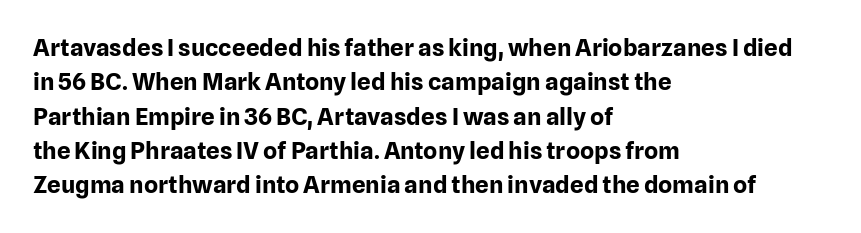
The image shows 24 px bold type, upright; set left-aligned, normal line spacing (1.43x), normal letter spacing, not underlined.
